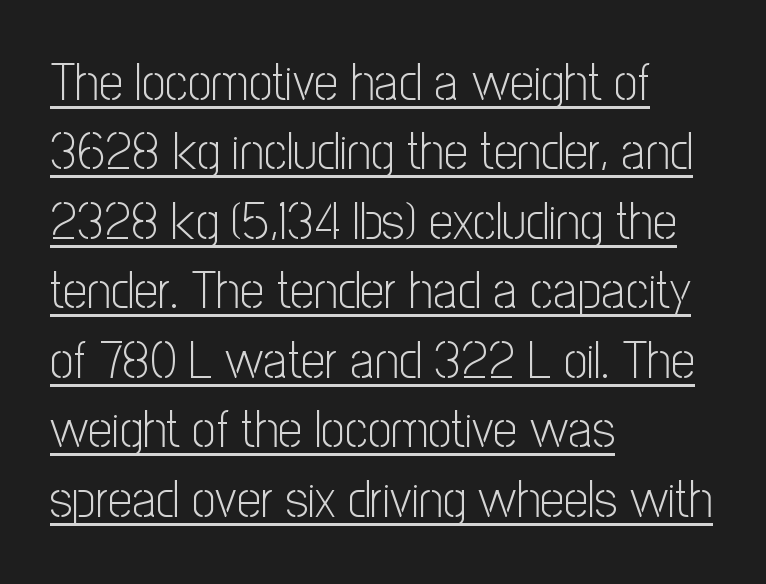
Q: Is the text bold? A: No.
Q: Is the text italic (slanted)? A: No, it is upright.
Q: Is the typeface a serif or a sans-serif typeface? A: Sans-serif.
Q: Is the text underlined? A: Yes.
Q: How is the paragraph aligned? A: Left-aligned.
Q: Is the spacing between letters normal or unusually wide? A: Normal.
Q: Is the spacing between lines tight, normal or loose? A: Normal.
Q: Width (condensed, normal, or wide)? A: Condensed.
Q: Stroke contrast? A: Low.
Q: x-height? A: Medium.
Q: Monospaced? A: No.
